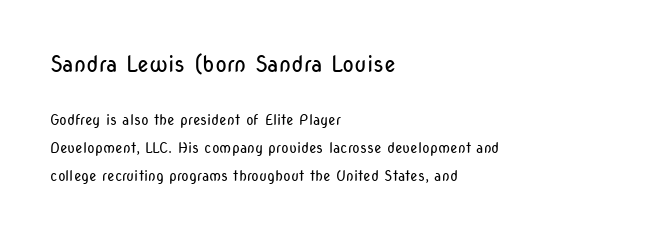
Q: Is the text bold? A: No.
Q: Is the text italic (slanted)? A: No, it is upright.
Q: Is the text underlined? A: No.
Q: How is the paragraph aligned? A: Left-aligned.
Q: Is the spacing between letters normal or unusually wide? A: Normal.
Q: Is the spacing between lines tight, normal or loose? A: Loose.
Q: Which block of text is set in a larger size, the first (top) or the second (bottom)? A: The first (top) one.
